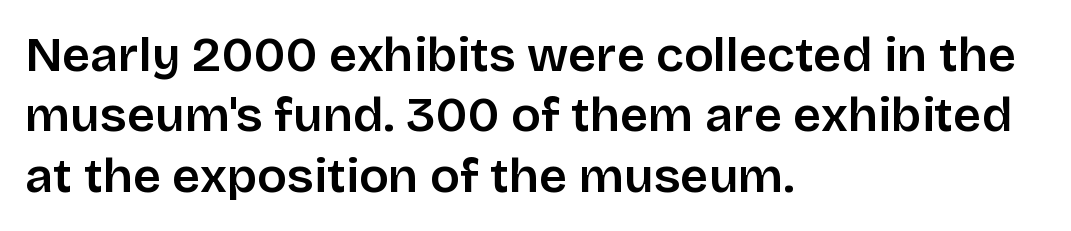
{"serif": "no", "italic": "no", "width": "normal", "stroke_contrast": "low", "x_height": "large", "monospaced": "no", "underline": "no", "align": "left", "line_spacing_ratio": 1.23, "letter_spacing": "normal", "letter_spacing_em": 0.0, "glyph_px": 49}
